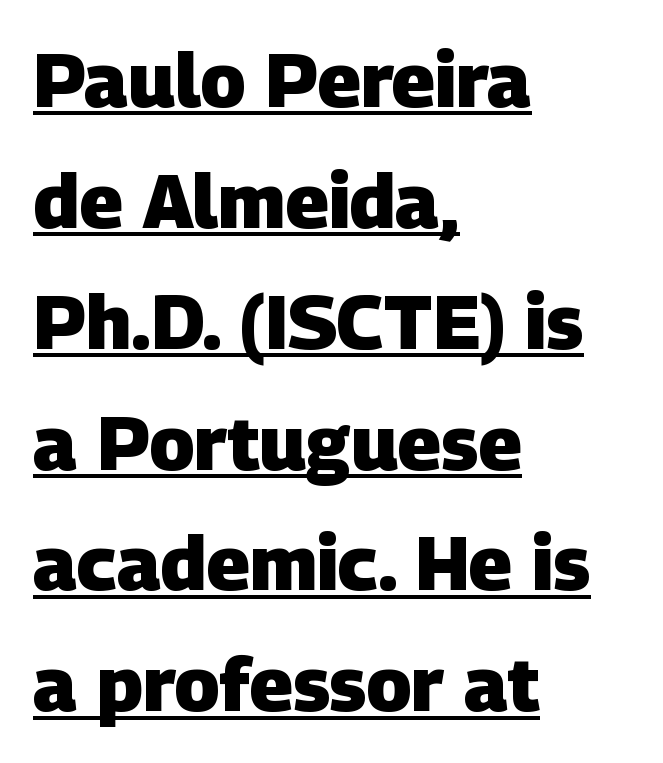
{"serif": "no", "bold": "yes", "weight": "heavy", "width": "normal", "stroke_contrast": "low", "x_height": "large", "monospaced": "no", "underline": "yes", "align": "left", "line_spacing": "normal", "line_spacing_ratio": 1.59, "letter_spacing": "normal", "letter_spacing_em": 0.0, "glyph_px": 76}
